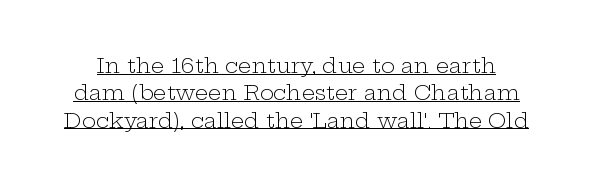
{"italic": "no", "bold": "no", "underline": "yes", "line_spacing": "normal", "line_spacing_ratio": 1.3, "letter_spacing": "normal", "letter_spacing_em": 0.0, "glyph_px": 21}
